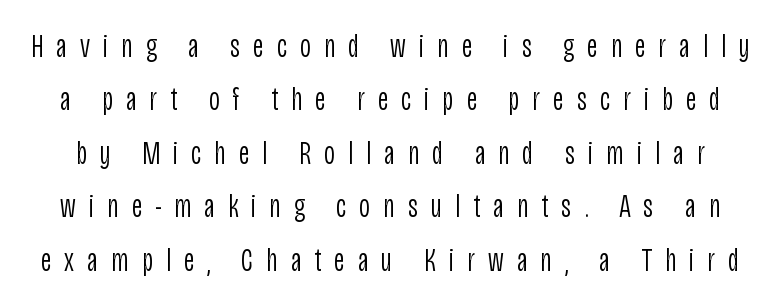
{"serif": "no", "italic": "no", "bold": "no", "weight": "light", "width": "condensed", "stroke_contrast": "low", "x_height": "large", "monospaced": "no", "underline": "no", "line_spacing": "normal", "line_spacing_ratio": 1.62, "letter_spacing": "wide", "letter_spacing_em": 0.4, "glyph_px": 33}
